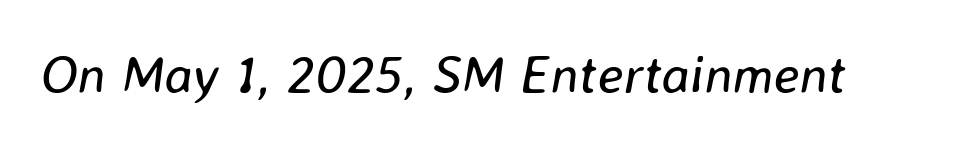
Q: Is the text bold? A: No.
Q: Is the text italic (slanted)? A: Yes, it leans right by about 8 degrees.
Q: Is the text underlined? A: No.
Q: Is the spacing between letters normal or unusually wide? A: Normal.
Q: Width (condensed, normal, or wide)? A: Normal.
Q: Stroke contrast? A: Low.
Q: x-height? A: Medium.
Q: Monospaced? A: No.
